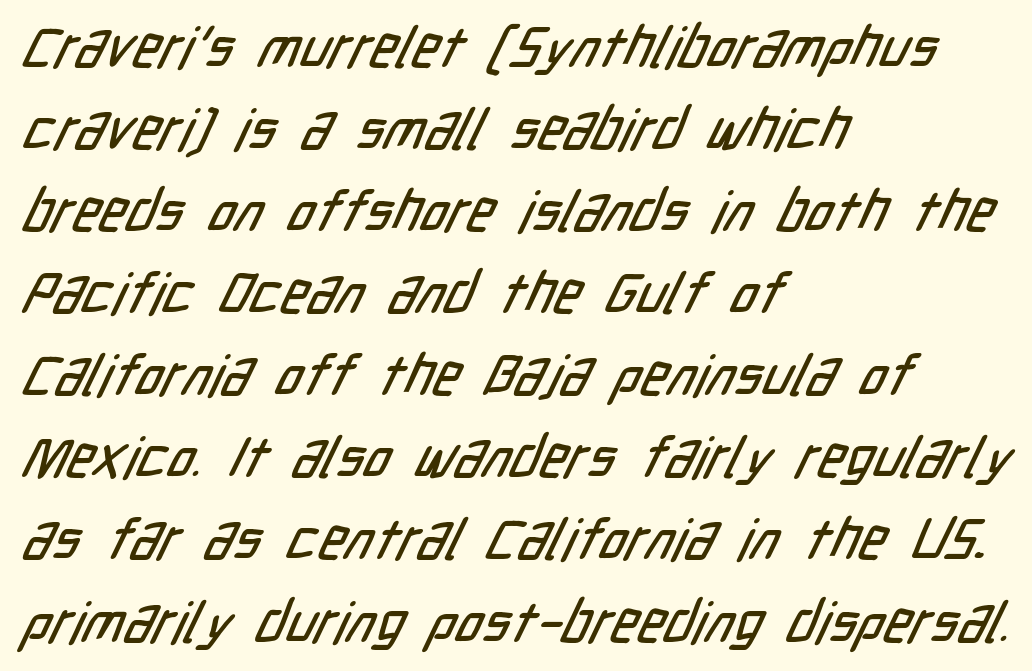
Regarding leading, the lines here are spaced in the standard way. Teacher's note: observe the even left margin — that is flush-left alignment. Honestly, the letter spacing is just normal — you wouldn't notice it. This rendering employs a face without finishing strokes, i.e., a sans-serif. Each letter keeps its own natural width here, so spacing adapts to shape. Just letters on the line, the space beneath them empty.
